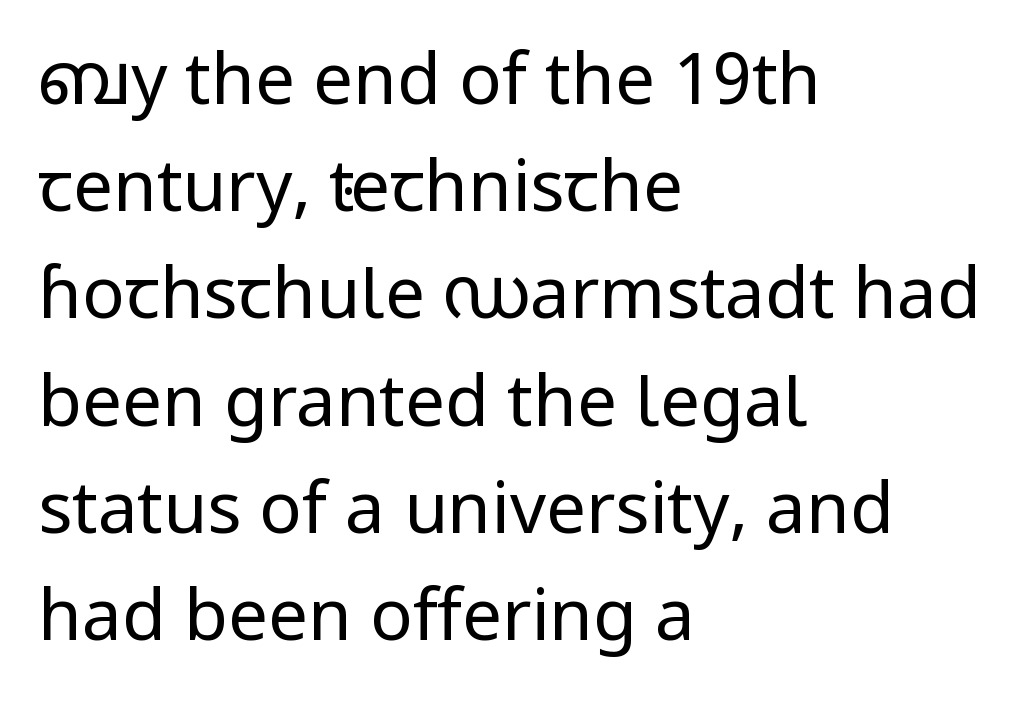
{"serif": "no", "italic": "no", "bold": "no", "weight": "regular", "width": "normal", "stroke_contrast": "low", "x_height": "medium", "monospaced": "no", "underline": "no", "align": "left", "line_spacing": "normal", "line_spacing_ratio": 1.51, "letter_spacing": "normal", "letter_spacing_em": 0.0, "glyph_px": 71}
